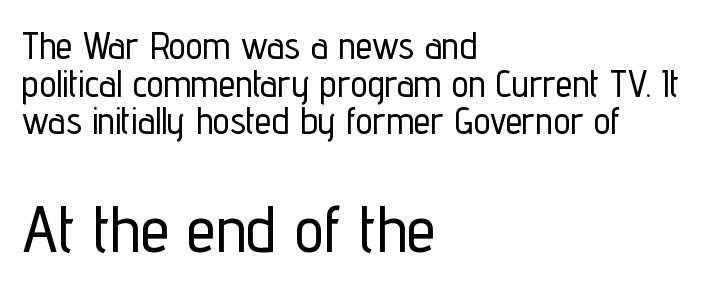
Q: Is the text italic (slanted)? A: No, it is upright.
Q: Is the typeface a serif or a sans-serif typeface? A: Sans-serif.
Q: Is the text underlined? A: No.
Q: How is the paragraph aligned? A: Left-aligned.
Q: Is the spacing between letters normal or unusually wide? A: Normal.
Q: Is the spacing between lines tight, normal or loose? A: Tight.
Q: Which block of text is set in a larger size, the first (top) or the second (bottom)? A: The second (bottom) one.
Q: Width (condensed, normal, or wide)? A: Condensed.
Q: Stroke contrast? A: Low.
Q: x-height? A: Medium.
Q: Monospaced? A: No.
